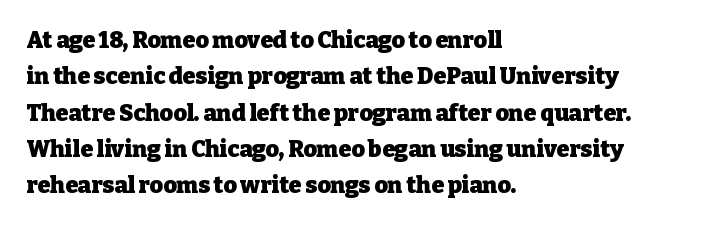
Q: Is the text bold? A: Yes.
Q: Is the text italic (slanted)? A: No, it is upright.
Q: Is the text underlined? A: No.
Q: How is the paragraph aligned? A: Left-aligned.
Q: Is the spacing between letters normal or unusually wide? A: Normal.
Q: Is the spacing between lines tight, normal or loose? A: Normal.
